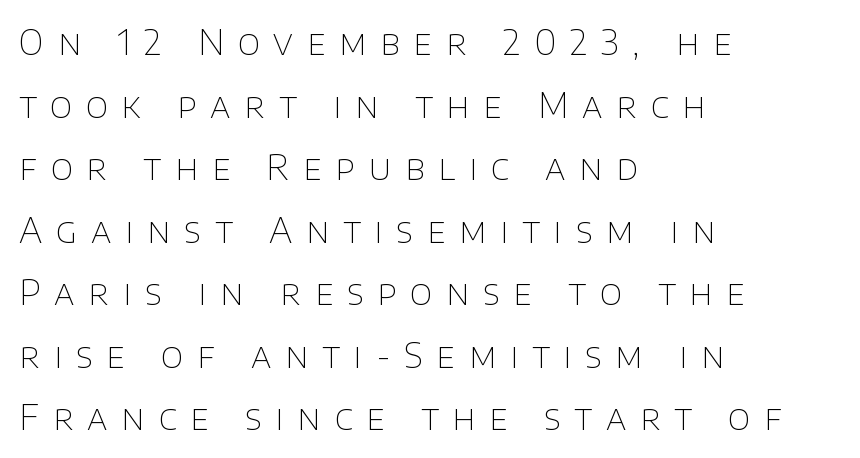
The tracking reads as deliberately expanded to a designer's eye. The letters advance in unequal steps, a hallmark of proportional type. These lines stack with their left ends in a neat column. What kind of face is this? One without serifs — a sans. Is there any slant? The stems are plumb. The letterforms sit at book weight or below.
